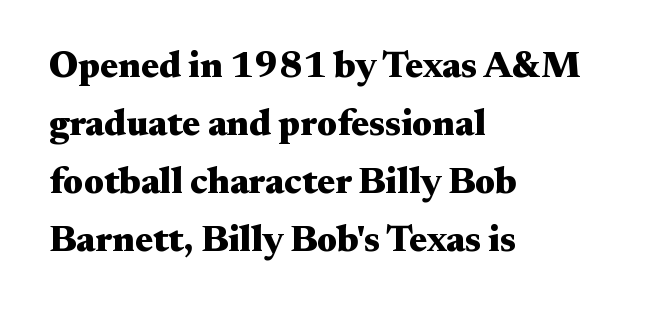
The image shows 37 px heavy, wide serif type, upright; set left-aligned, normal line spacing (1.57x), normal letter spacing, not underlined; medium stroke contrast and a small x-height.
